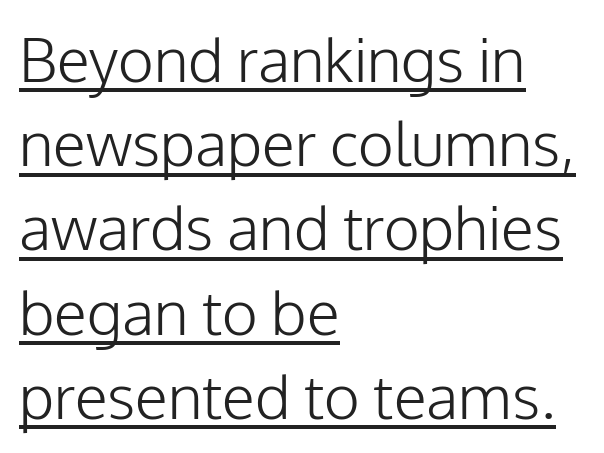
Q: Is the text bold? A: No.
Q: Is the text italic (slanted)? A: No, it is upright.
Q: Is the typeface a serif or a sans-serif typeface? A: Sans-serif.
Q: Is the text underlined? A: Yes.
Q: How is the paragraph aligned? A: Left-aligned.
Q: Is the spacing between letters normal or unusually wide? A: Normal.
Q: Is the spacing between lines tight, normal or loose? A: Normal.
Q: Width (condensed, normal, or wide)? A: Normal.
Q: Stroke contrast? A: Low.
Q: x-height? A: Medium.
Q: Monospaced? A: No.
